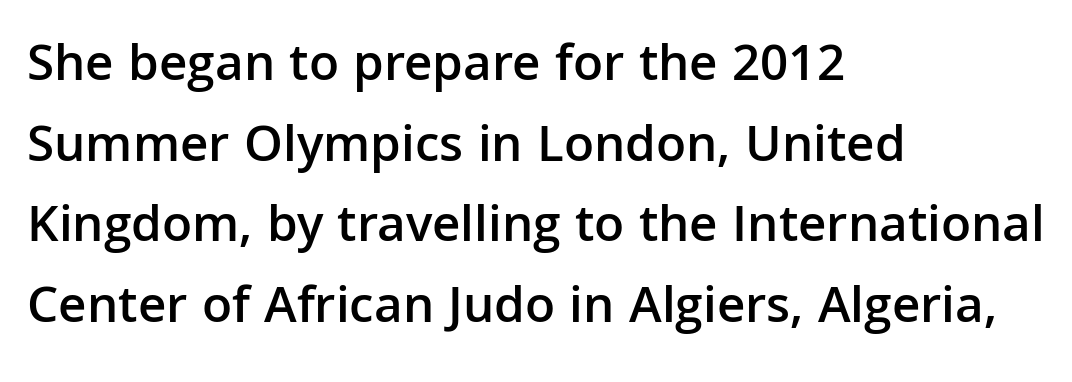
{"serif": "no", "italic": "no", "bold": "semi", "weight": "semibold", "width": "normal", "stroke_contrast": "low", "x_height": "medium", "monospaced": "no", "underline": "no", "align": "left", "line_spacing": "normal", "line_spacing_ratio": 1.52, "letter_spacing": "normal", "letter_spacing_em": 0.0, "glyph_px": 53}
